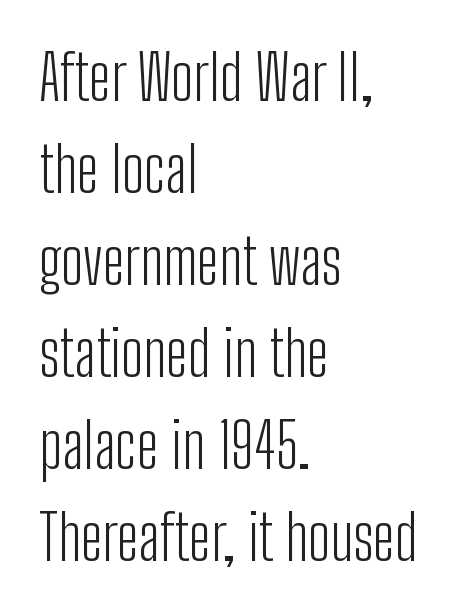
{"serif": "no", "italic": "no", "bold": "no", "weight": "light", "width": "condensed", "stroke_contrast": "low", "x_height": "medium", "monospaced": "no", "underline": "no", "align": "left", "line_spacing": "normal", "line_spacing_ratio": 1.46, "letter_spacing": "normal", "letter_spacing_em": 0.0, "glyph_px": 63}
